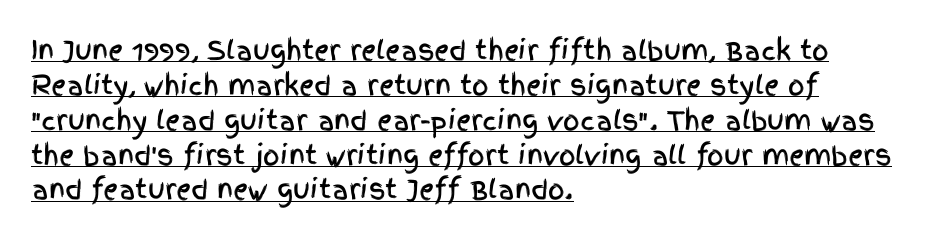
{"italic": "no", "underline": "yes", "align": "left", "line_spacing": "normal", "line_spacing_ratio": 1.34, "letter_spacing": "normal", "letter_spacing_em": 0.0, "glyph_px": 26}
